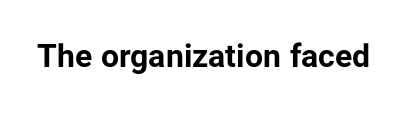
{"serif": "no", "italic": "no", "bold": "yes", "weight": "bold", "width": "normal", "stroke_contrast": "low", "x_height": "medium", "monospaced": "no", "underline": "no", "letter_spacing": "normal", "letter_spacing_em": 0.0, "glyph_px": 32}
